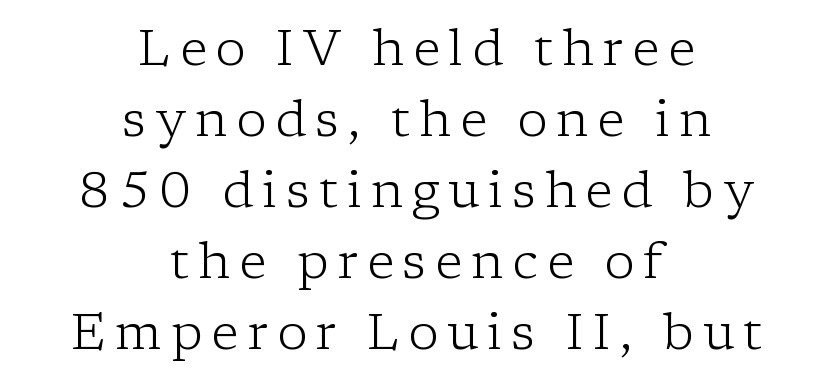
Q: Is the text bold? A: No.
Q: Is the text italic (slanted)? A: No, it is upright.
Q: Is the typeface a serif or a sans-serif typeface? A: Serif.
Q: Is the text underlined? A: No.
Q: How is the paragraph aligned? A: Centered.
Q: Is the spacing between lines tight, normal or loose? A: Normal.
Q: Width (condensed, normal, or wide)? A: Normal.
Q: Stroke contrast? A: Low.
Q: x-height? A: Medium.
Q: Monospaced? A: No.
